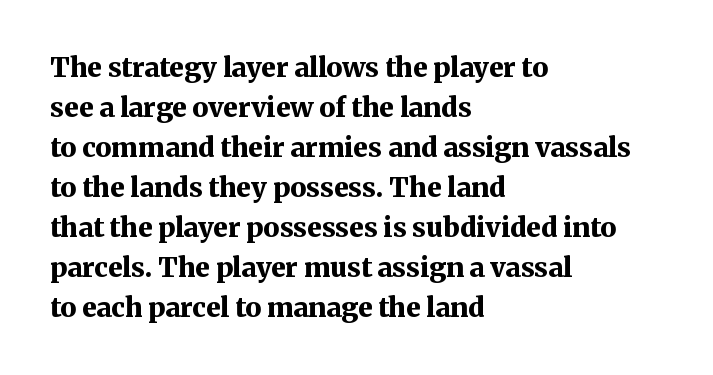
Q: Is the text bold? A: Yes.
Q: Is the text italic (slanted)? A: No, it is upright.
Q: Is the text underlined? A: No.
Q: How is the paragraph aligned? A: Left-aligned.
Q: Is the spacing between letters normal or unusually wide? A: Normal.
Q: Is the spacing between lines tight, normal or loose? A: Normal.
